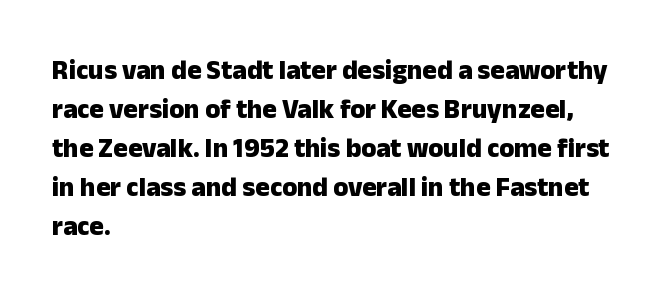
{"italic": "no", "bold": "yes", "underline": "no", "align": "left", "line_spacing": "normal", "line_spacing_ratio": 1.44, "letter_spacing": "normal", "letter_spacing_em": 0.0, "glyph_px": 27}
